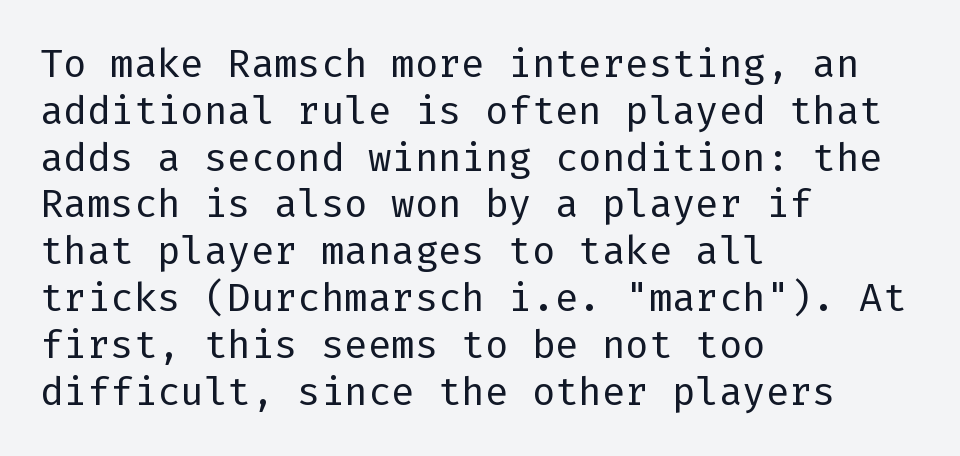
Does the lettering tilt? It doesn't — this is upright. Horizontally, the lines are justified to the leading edge only. Quick note: underline off. Glyph-to-glyph distance matches everyday printed text. The font sits on the lighter half of the weight spectrum, regular included. The face used here is a sans, in the tradition of grotesques and geometrics.
